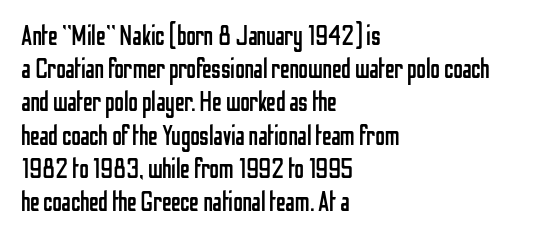
The image shows 27 px text type, upright; set left-aligned, line spacing 1.23x, normal letter spacing, not underlined.
